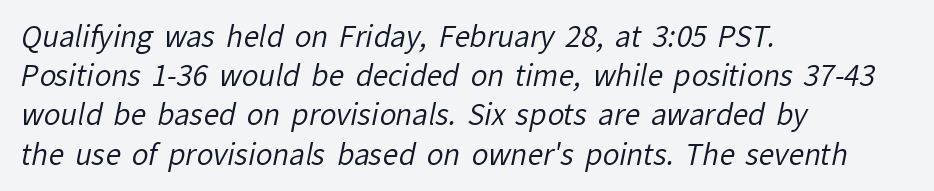
Rows of type keep a routine distance in the vertical direction. The letters sit at their default tracking, neither squeezed nor spread. These glyphs show unthickened strokes, regular width or finer. Proportional: the letters do not fall into vertical columns.
